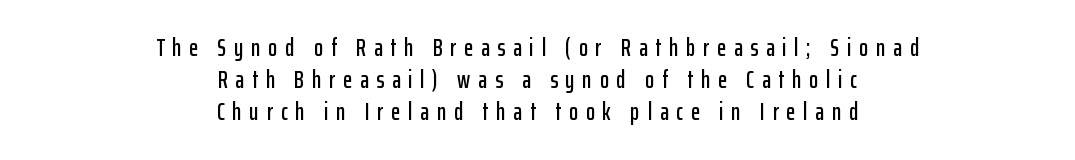
Underline: absent. The typography opts for an upright posture over an oblique one. Horizontally, the lines are justified to the midpoint only. Regular leading. Observe the wide spacing: letters keep a clear distance from each other.
